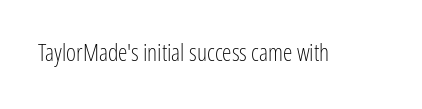
{"italic": "no", "bold": "no", "underline": "no", "letter_spacing": "normal", "letter_spacing_em": 0.0, "glyph_px": 24}
